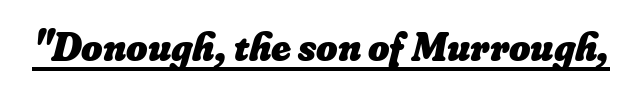
{"bold": "yes", "weight": "heavy", "width": "normal", "stroke_contrast": "low", "x_height": "small", "monospaced": "no", "underline": "yes", "letter_spacing": "normal", "letter_spacing_em": 0.0, "glyph_px": 41}
